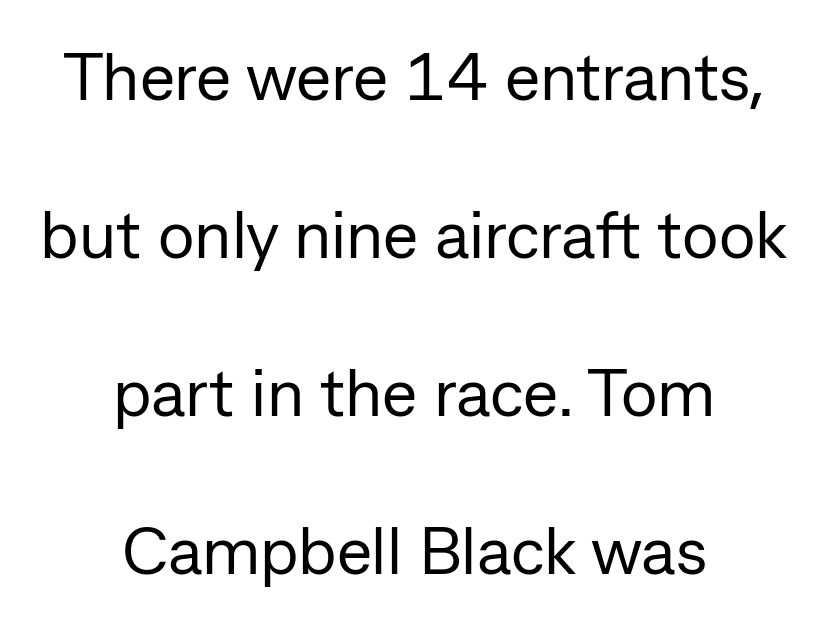
The passage shown is typed in a proportional face where columns would drift. Nothing unusual about the tracking: characters are spaced as the font intends. The block of text is sparse from top to bottom, with ample space between rows. No heavy texture on the line: the type isn't bold.
